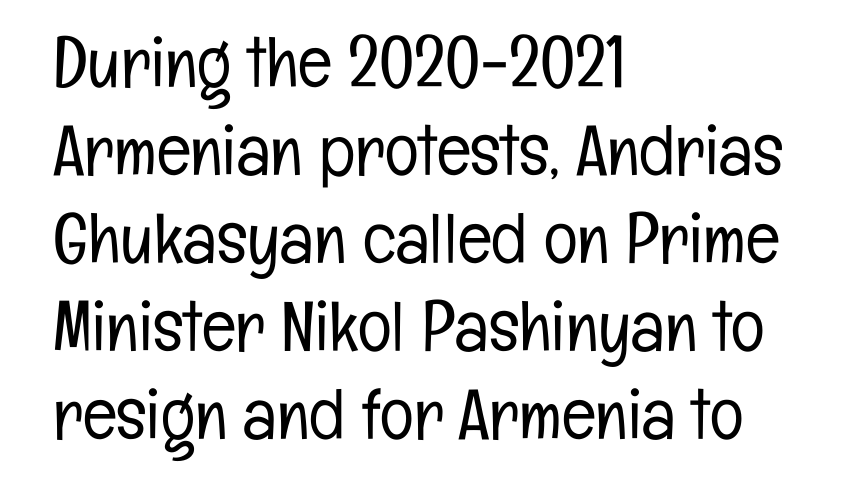
Q: Is the text bold? A: No.
Q: Is the text italic (slanted)? A: No, it is upright.
Q: Is the typeface a serif or a sans-serif typeface? A: Sans-serif.
Q: Is the text underlined? A: No.
Q: How is the paragraph aligned? A: Left-aligned.
Q: Is the spacing between letters normal or unusually wide? A: Normal.
Q: Width (condensed, normal, or wide)? A: Condensed.
Q: Stroke contrast? A: Low.
Q: x-height? A: Medium.
Q: Monospaced? A: No.
